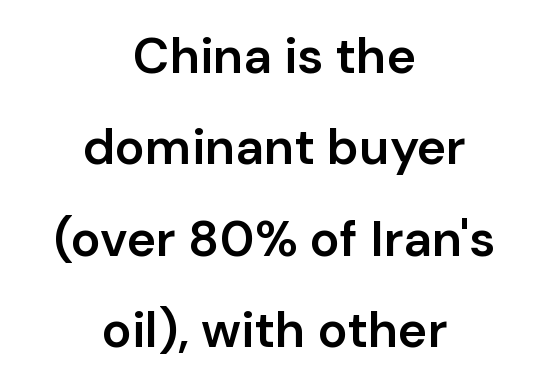
The type is set solid horizontally, with unmodified tracking. These lines stack symmetrically, like a column narrowing and widening about its center. The passage shown is typed in a proportional face where columns would drift. Classification — sans serif.
